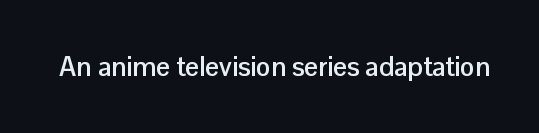
The image shows 27 px bold type, upright; set normal letter spacing, not underlined.
